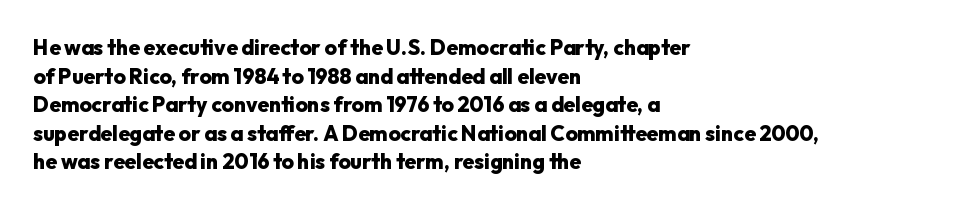
Notice how descenders clear the ascenders below comfortably — that's standard leading. Clear beneath every line of the passage. These lines are set flush left with a ragged right edge. The type sits square on the baseline with zero lean. Each word holds together tightly as a unit, with standard inter-letter gaps.
